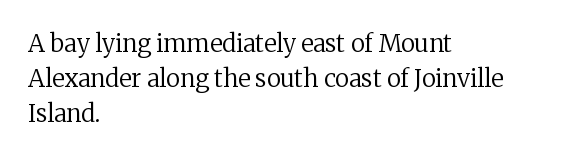
The image shows 24 px text type, upright; set left-aligned, normal line spacing (1.46x), normal letter spacing, not underlined.
